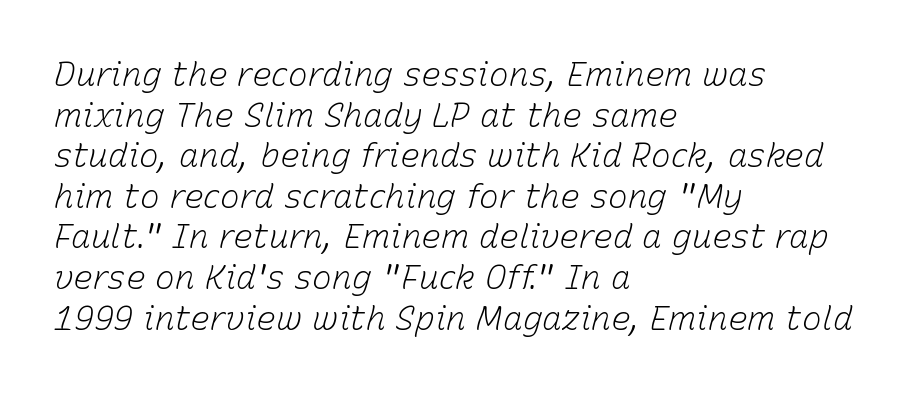
Q: Is the text bold? A: No.
Q: Is the text italic (slanted)? A: Yes, it leans right by about 15 degrees.
Q: Is the text underlined? A: No.
Q: How is the paragraph aligned? A: Left-aligned.
Q: Is the spacing between letters normal or unusually wide? A: Normal.
Q: Width (condensed, normal, or wide)? A: Normal.
Q: Stroke contrast? A: Low.
Q: x-height? A: Medium.
Q: Monospaced? A: No.
